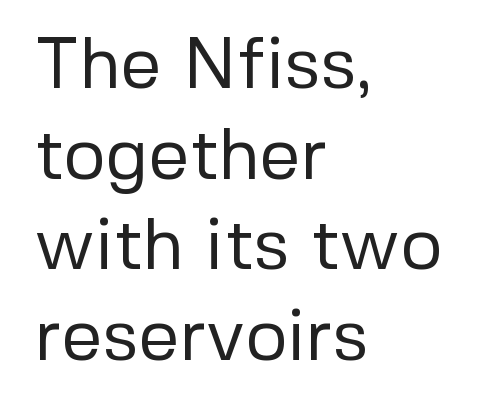
The image shows 72 px regular-weight sans-serif type, upright; set left-aligned, normal line spacing (1.26x), normal letter spacing, not underlined; low stroke contrast and a medium x-height.
